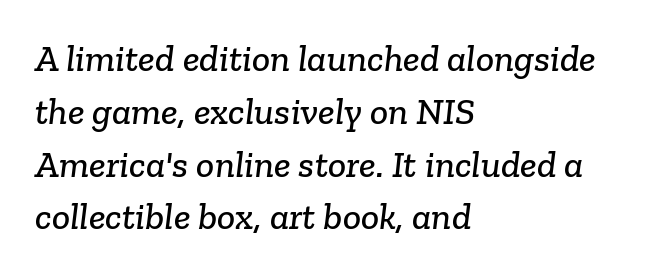
The image shows 38 px serif type; set left-aligned, normal line spacing (1.39x), normal letter spacing, not underlined; low stroke contrast and a medium x-height.
